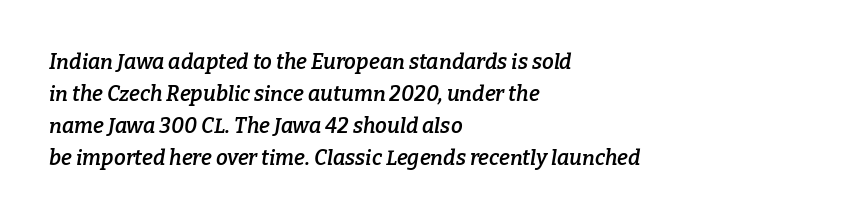
A typesetter would mark this as italic. If you measured baseline to baseline, you'd find a middling distance. The letters are semibold — heavier than regular but short of a full bold. Tracking here is standard; glyphs follow each other at the usual distance. Each row of text sits above clean, open space. The lines are quadded left.
